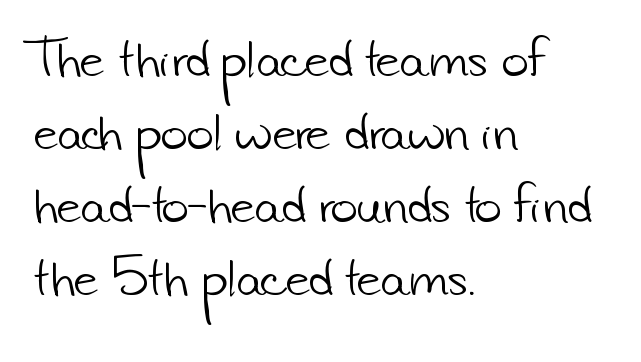
The image shows 46 px light sans-serif type; set left-aligned, normal line spacing (1.59x), normal letter spacing, not underlined; low stroke contrast and a small x-height.
